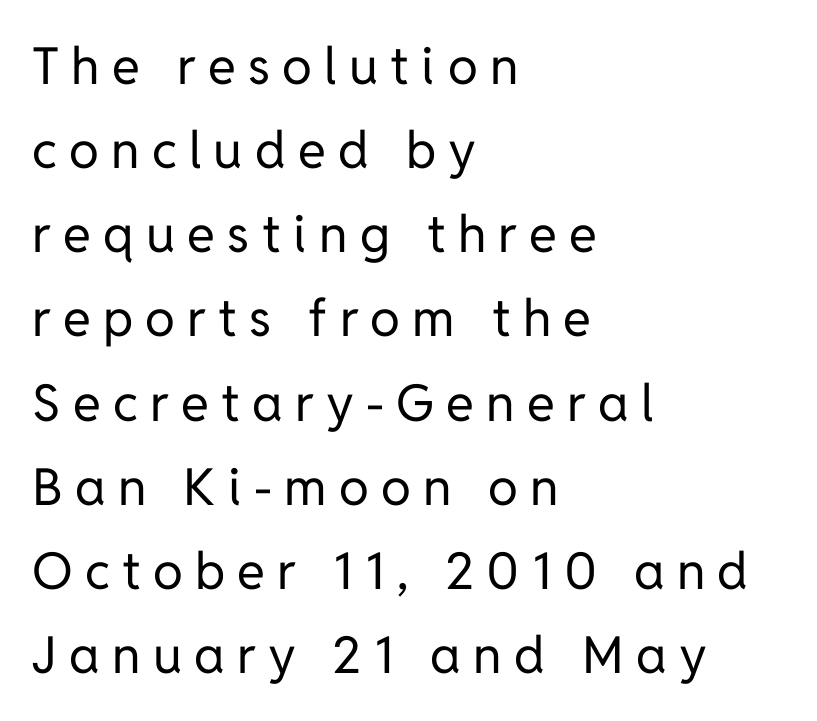
Characters follow at a spacing far wider than the type designer built in. Only glyphs here, with clear space below each row. This is sans-serif lettering, the kind often seen on screens and signage. When letters stand straight like this, we call the style roman or upright. Each letter keeps its own natural width here, so spacing adapts to shape. Left-aligned paragraph, ragged on the right.
